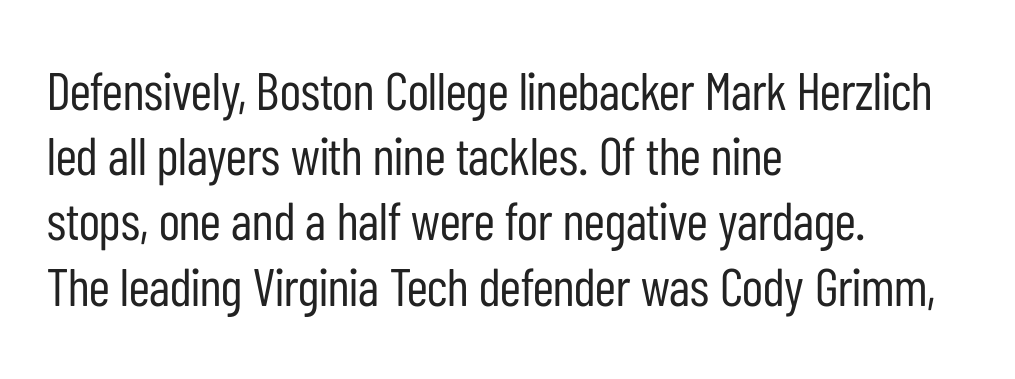
The image shows 53 px regular-weight, condensed sans-serif type, upright; set left-aligned, line spacing 1.23x, normal letter spacing, not underlined; low stroke contrast and a medium x-height.
